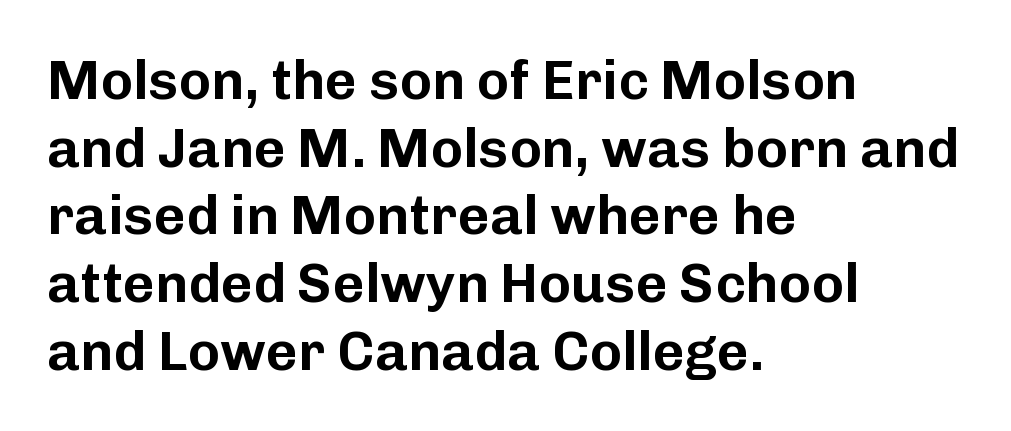
The image shows 55 px sans-serif type, upright; set left-aligned, line spacing 1.23x, normal letter spacing, not underlined; low stroke contrast and a medium x-height.
